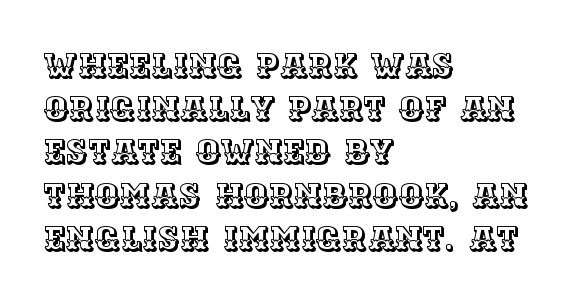
Students, observe: this is what conventionally led text looks like. A roman cut, with each character standing at attention. Short note: letters normally spaced. You could not count columns in this text — the font is proportionally spaced. Short and long lines alike share a common starting point at left.
